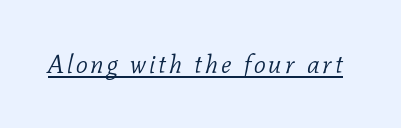
{"italic": "yes", "lean": "right", "slant_degrees": 11, "bold": "no", "underline": "yes", "glyph_px": 26}
